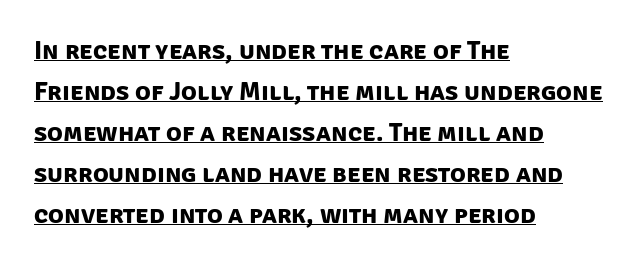
Casual observation: everything's shoved over to the left. Heft: maximum for text — a bold. Is there much room between lines? A standard amount, neither cramped nor airy. Underlining? Definitely there. The letters sit at their default tracking, neither squeezed nor spread.
